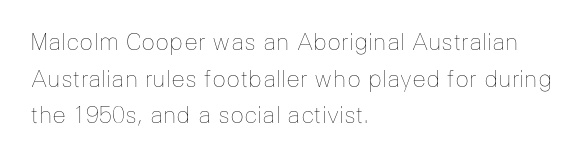
Notice how descenders clear the ascenders below comfortably — that's standard leading. Heft: none added — not bold. Posture: upright roman. The tracking reads as untouched default to a designer's eye. If you drew a ruler down the left edge, every line would touch it.
